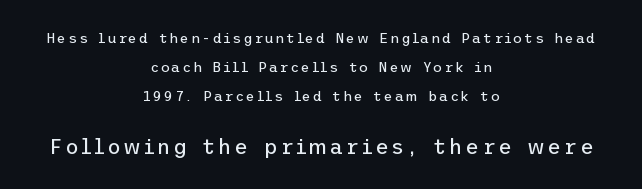
The image shows 21 px text type, upright; set centered, loose line spacing (2.07x), not underlined; the second (bottom) block is 1.5x larger.
